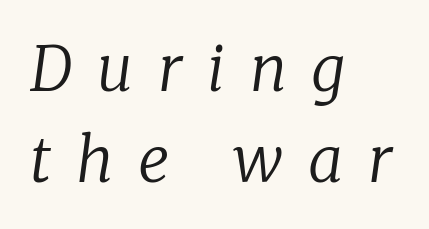
The text block is weighted toward the left margin, trailing off unevenly rightward. The passage shown stacks its lines at a standard gap. The strokes are not fattened; the text isn't bold. The specimen reads as italic at a glance. Are there feet on the stems? There are — it's a serif. Nobody drew a line under any word here.
